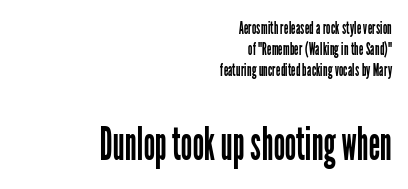
Note the varied advance widths — an 'i' is clearly narrower than an 'm'. Italic: no, the glyphs are upright roman. If you drew a ruler down the right edge, every line would touch it. Bold? No — there's no thickening of the strokes.
